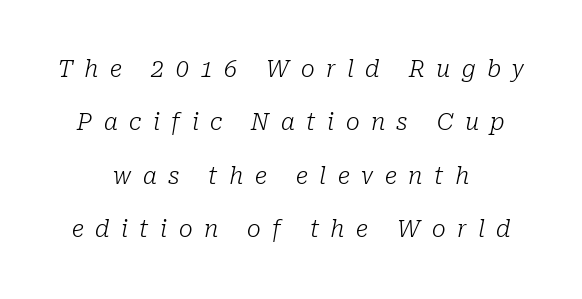
{"italic": "yes", "lean": "right", "slant_degrees": 10, "bold": "no", "underline": "no", "align": "center", "line_spacing": "loose", "line_spacing_ratio": 2.32, "letter_spacing": "wide", "letter_spacing_em": 0.5, "glyph_px": 23}
